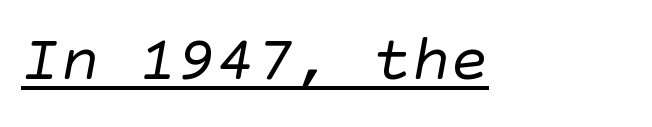
{"serif": "no", "bold": "no", "weight": "regular", "width": "normal", "stroke_contrast": "low", "x_height": "large", "underline": "yes", "letter_spacing": "normal", "letter_spacing_em": 0.0, "glyph_px": 65}
